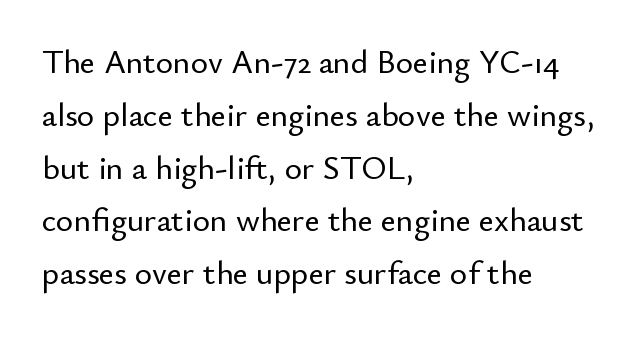
{"serif": "no", "italic": "no", "width": "normal", "stroke_contrast": "low", "x_height": "small", "monospaced": "no", "underline": "no", "align": "left", "line_spacing": "normal", "line_spacing_ratio": 1.6, "letter_spacing": "normal", "letter_spacing_em": 0.0, "glyph_px": 33}
